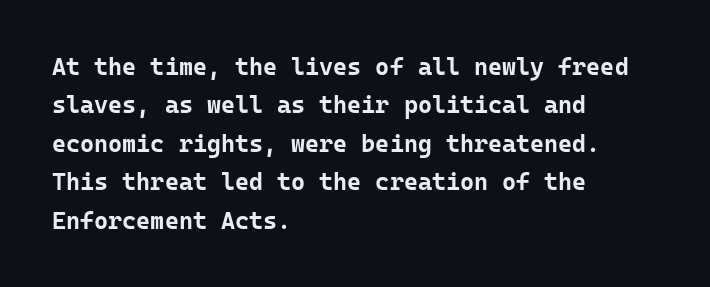
{"italic": "no", "bold": "yes", "underline": "no", "align": "left", "line_spacing": "normal", "line_spacing_ratio": 1.6, "letter_spacing": "normal", "letter_spacing_em": 0.0, "glyph_px": 24}
